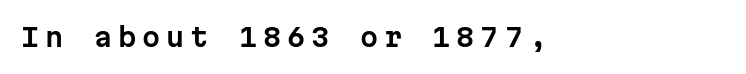
{"italic": "no", "underline": "no", "align": "left", "letter_spacing": "wide", "letter_spacing_em": 0.23, "glyph_px": 26}
